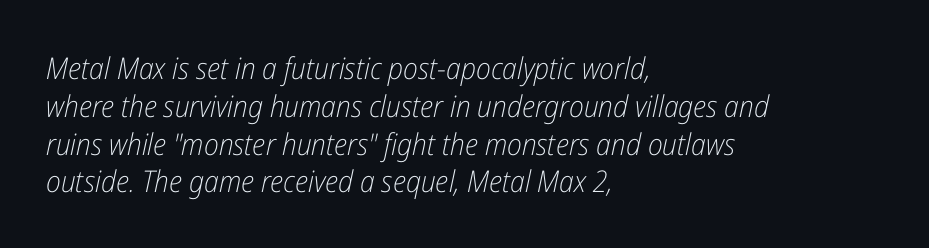
{"italic": "yes", "lean": "right", "slant_degrees": 12, "bold": "no", "weight": "light", "width": "condensed", "stroke_contrast": "low", "x_height": "medium", "monospaced": "no", "underline": "no", "align": "left", "line_spacing": "normal", "line_spacing_ratio": 1.26, "letter_spacing": "normal", "letter_spacing_em": 0.0, "glyph_px": 30}
